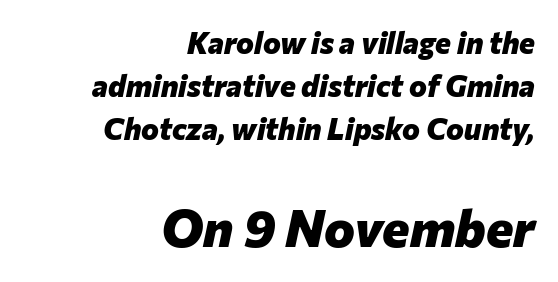
The face used here is rendered with its standard letterfit. Varying glyph widths throughout — classic text-font behaviour. These lines are set flush right with a ragged left edge. The composition opens small and finishes big.
